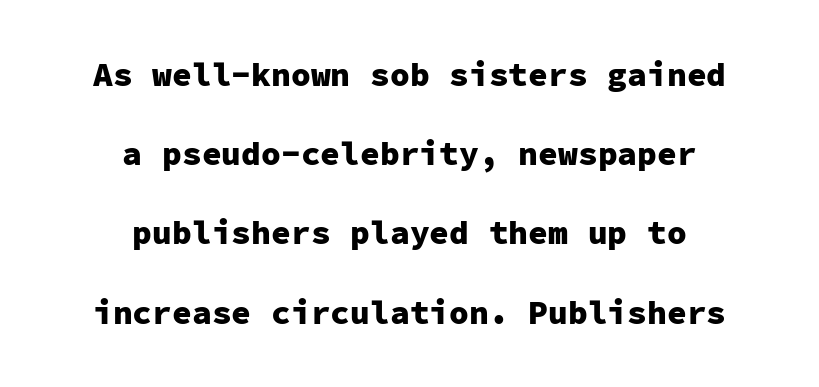
Q: Is the text bold? A: Yes.
Q: Is the text italic (slanted)? A: No, it is upright.
Q: Is the typeface a serif or a sans-serif typeface? A: Sans-serif.
Q: Is the text underlined? A: No.
Q: How is the paragraph aligned? A: Centered.
Q: Is the spacing between letters normal or unusually wide? A: Normal.
Q: Is the spacing between lines tight, normal or loose? A: Loose.
Q: Width (condensed, normal, or wide)? A: Normal.
Q: Stroke contrast? A: Low.
Q: x-height? A: Medium.
Q: Monospaced? A: Yes.
